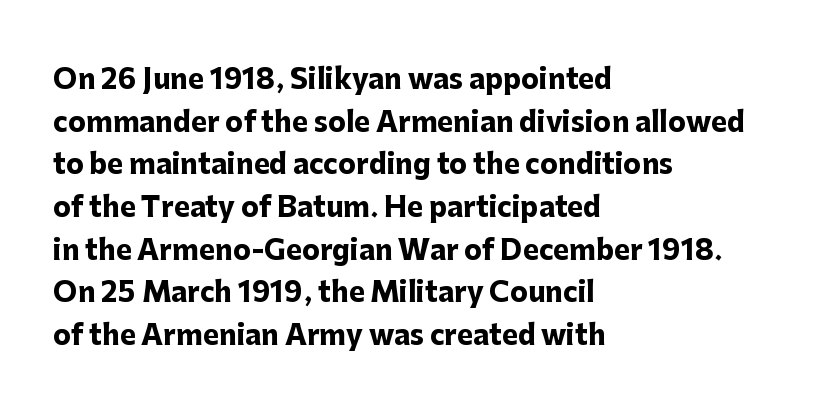
Typesetter's note: full bold, strokes at maximum text heaviness. Compared with typical paragraphs, the rows here are spaced about the same. Layout note: lines flush left. The passage shown is not underscored anywhere.
